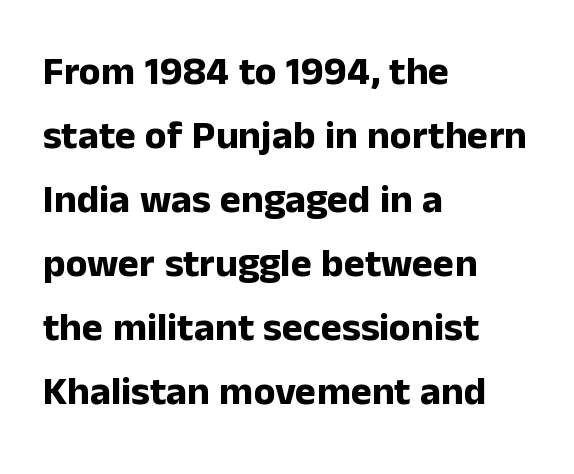
The image shows 40 px bold sans-serif type, upright; set left-aligned, normal line spacing (1.6x), normal letter spacing, not underlined; low stroke contrast and a medium x-height.
